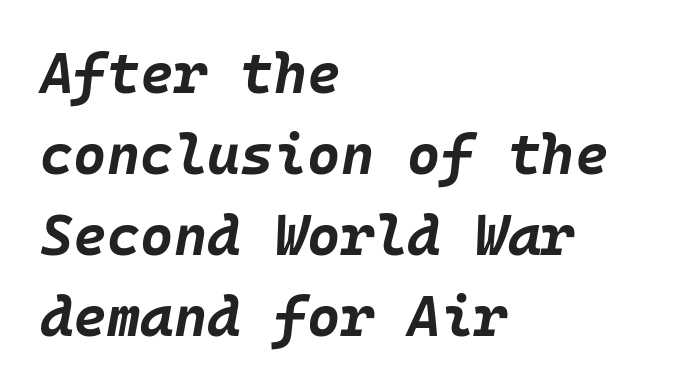
Slanted lettering throughout. The string is rendered with underlining switched off. Does the weight exceed regular? Yes, all the way to bold. Vertical spacing — default. No extra tracking has been applied to these lines. Notice how the passage keeps a crisp vertical edge on the left only.
